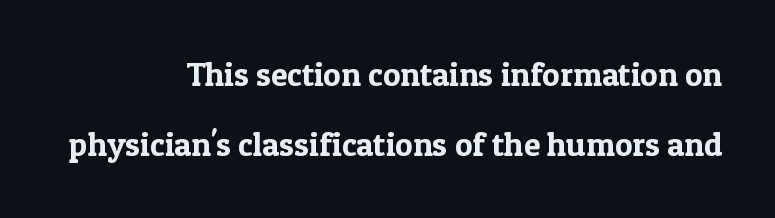
Q: Is the text italic (slanted)? A: No, it is upright.
Q: Is the typeface a serif or a sans-serif typeface? A: Serif.
Q: Is the text underlined? A: No.
Q: How is the paragraph aligned? A: Right-aligned.
Q: Is the spacing between letters normal or unusually wide? A: Normal.
Q: Is the spacing between lines tight, normal or loose? A: Loose.
Q: Width (condensed, normal, or wide)? A: Normal.
Q: x-height? A: Medium.
Q: Monospaced? A: No.
